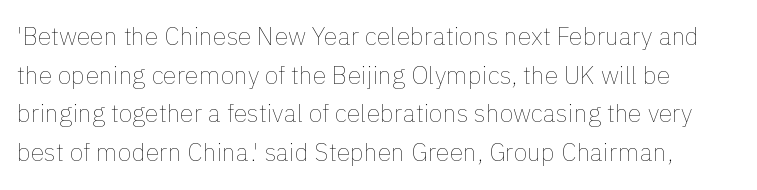
Inter-character spacing is left at the font's built-in metrics. The typeface has the unassuming heft of standard copy or less. Rows of type keep a routine distance in the vertical direction. The font's upright variant was chosen for this text. Just letters on the line, the space beneath them empty.
